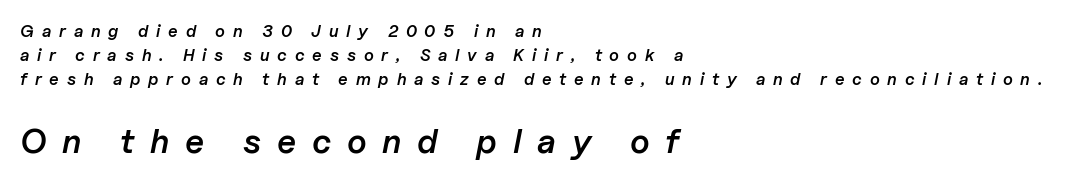
The rendering uses natural spacing where letterforms have individual widths. The leading is moderate, giving the passage an even texture. A classic flush-left, rag-right setting is used for this passage. Observe the lean: these are italic letterforms. Type without underlining. Its strokes are somewhat broadened, the hallmark of semibold type.
